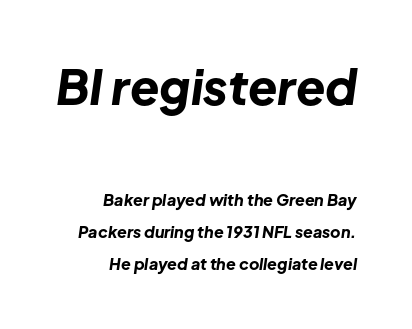
{"italic": "yes", "lean": "right", "slant_degrees": 8, "bold": "yes", "weight": "bold", "width": "normal", "stroke_contrast": "low", "x_height": "medium", "monospaced": "no", "underline": "no", "align": "right", "line_spacing": "loose", "line_spacing_ratio": 1.99, "letter_spacing": "normal", "letter_spacing_em": 0.0, "larger_block": "first", "size_ratio": 3.0, "glyph_px": 48}
